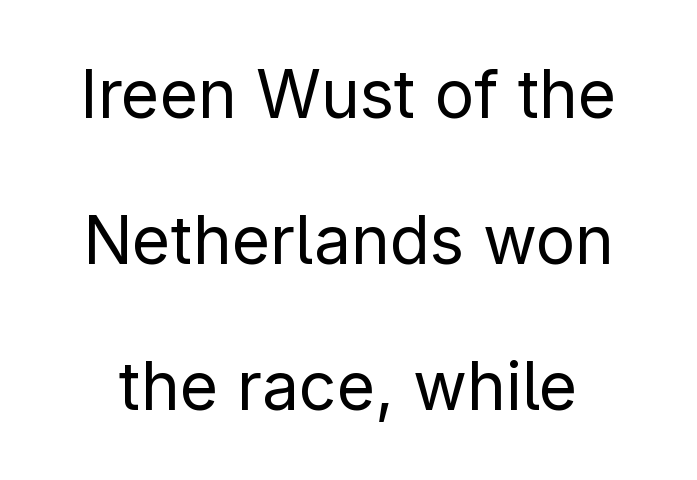
{"serif": "no", "italic": "no", "bold": "no", "weight": "regular", "width": "normal", "stroke_contrast": "low", "x_height": "medium", "monospaced": "no", "underline": "no", "line_spacing": "loose", "line_spacing_ratio": 2.21, "letter_spacing": "normal", "letter_spacing_em": 0.0, "glyph_px": 66}
